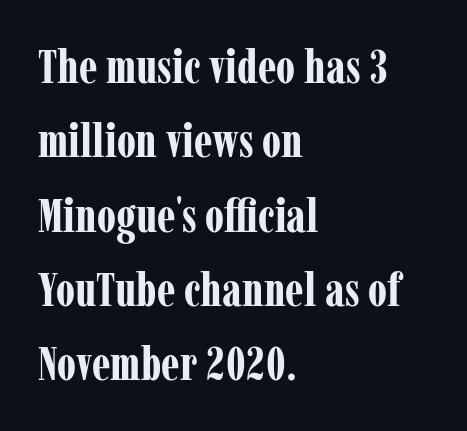
The image shows 47 px bold, condensed serif type, upright; set left-aligned, normal line spacing (1.58x), normal letter spacing, not underlined; low stroke contrast and a medium x-height.
